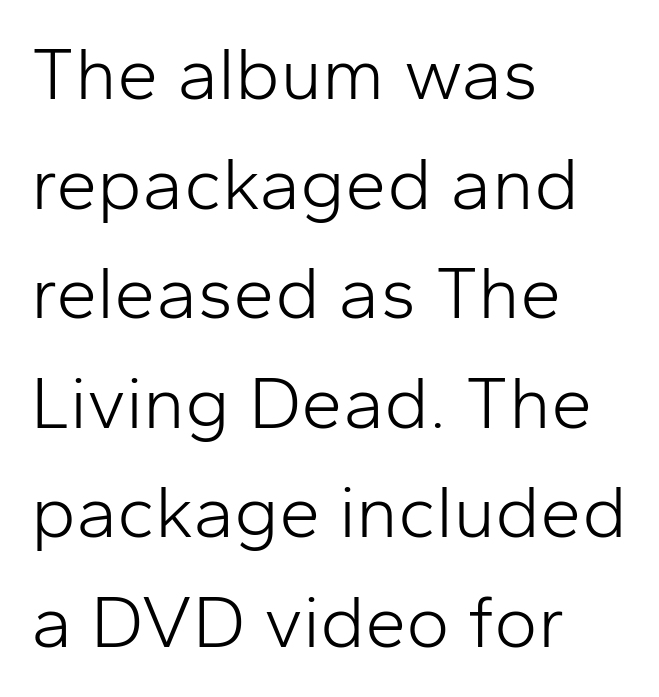
The image shows 74 px light sans-serif type, upright; set left-aligned, normal line spacing (1.48x), normal letter spacing, not underlined; low stroke contrast and a medium x-height.
